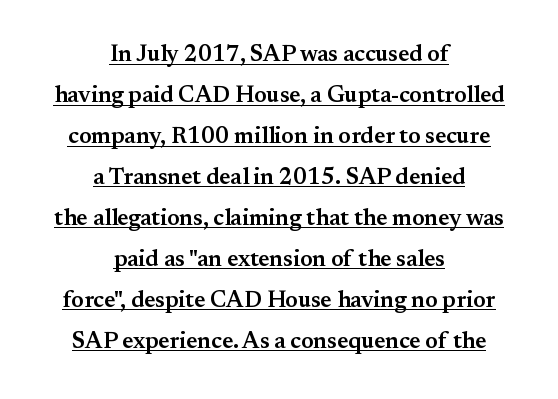
{"italic": "no", "bold": "semi", "underline": "yes", "align": "center", "line_spacing_ratio": 1.78, "letter_spacing": "normal", "letter_spacing_em": 0.0, "glyph_px": 23}
